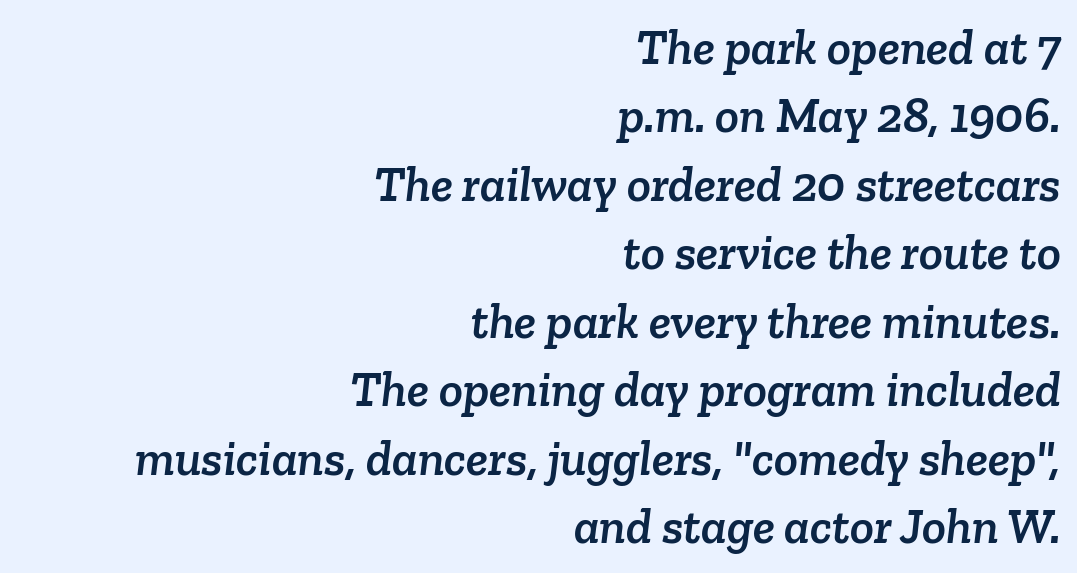
Q: Is the typeface a serif or a sans-serif typeface? A: Serif.
Q: Is the text underlined? A: No.
Q: How is the paragraph aligned? A: Right-aligned.
Q: Is the spacing between letters normal or unusually wide? A: Normal.
Q: Is the spacing between lines tight, normal or loose? A: Normal.
Q: Width (condensed, normal, or wide)? A: Normal.
Q: Stroke contrast? A: Low.
Q: x-height? A: Medium.
Q: Monospaced? A: No.
